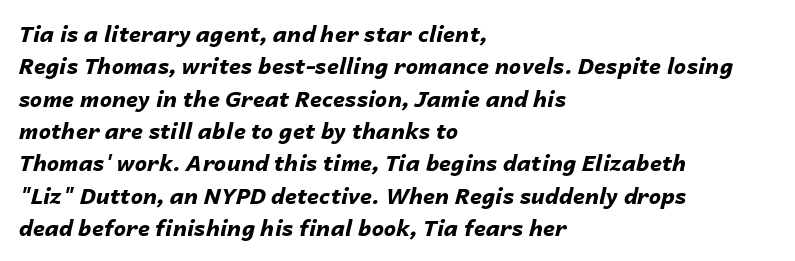
{"italic": "yes", "lean": "right", "slant_degrees": 14, "bold": "yes", "underline": "no", "align": "left", "line_spacing": "normal", "line_spacing_ratio": 1.47, "letter_spacing": "normal", "letter_spacing_em": 0.0, "glyph_px": 22}
